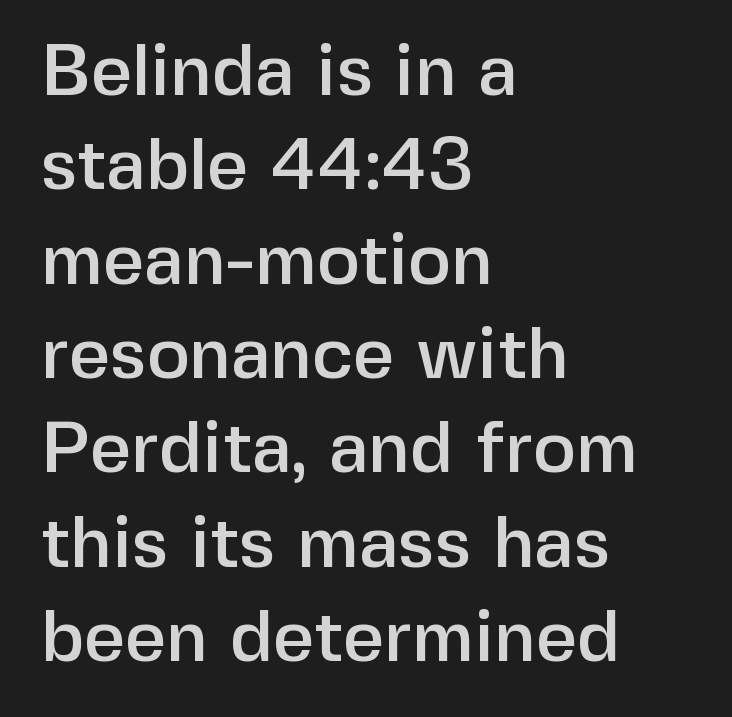
{"serif": "no", "italic": "no", "width": "normal", "stroke_contrast": "low", "x_height": "medium", "monospaced": "no", "underline": "no", "align": "left", "line_spacing": "normal", "line_spacing_ratio": 1.31, "letter_spacing": "normal", "letter_spacing_em": 0.0, "glyph_px": 72}
